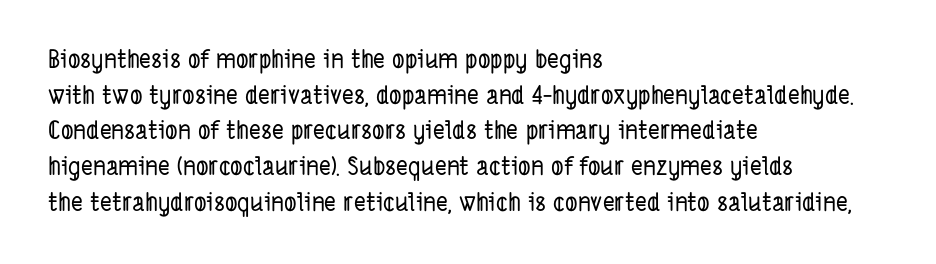
Q: Is the text underlined? A: No.
Q: How is the paragraph aligned? A: Left-aligned.
Q: Is the spacing between letters normal or unusually wide? A: Normal.
Q: Is the spacing between lines tight, normal or loose? A: Normal.
